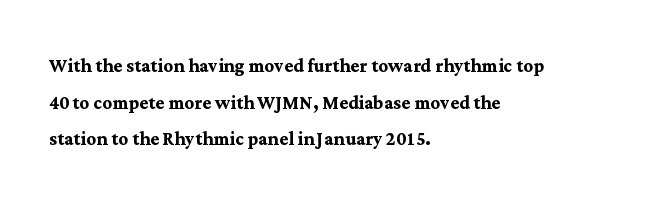
{"italic": "no", "bold": "yes", "underline": "no", "align": "left", "line_spacing": "normal", "line_spacing_ratio": 1.53, "letter_spacing": "normal", "letter_spacing_em": 0.0, "glyph_px": 24}
